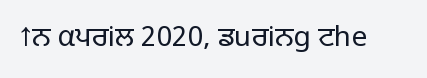
{"serif": "no", "italic": "no", "bold": "no", "weight": "light", "width": "normal", "stroke_contrast": "low", "x_height": "medium", "monospaced": "no", "underline": "no", "letter_spacing": "normal", "letter_spacing_em": 0.0, "glyph_px": 28}
